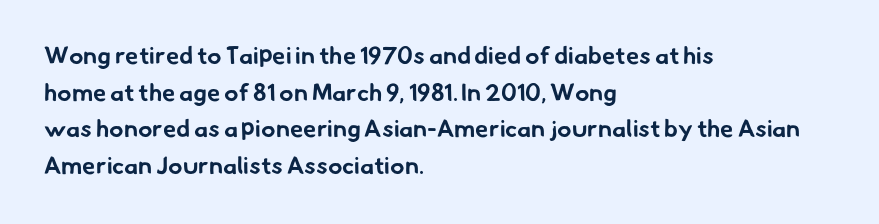
Q: Is the text bold? A: Yes.
Q: Is the text underlined? A: No.
Q: How is the paragraph aligned? A: Left-aligned.
Q: Is the spacing between letters normal or unusually wide? A: Normal.
Q: Is the spacing between lines tight, normal or loose? A: Normal.
